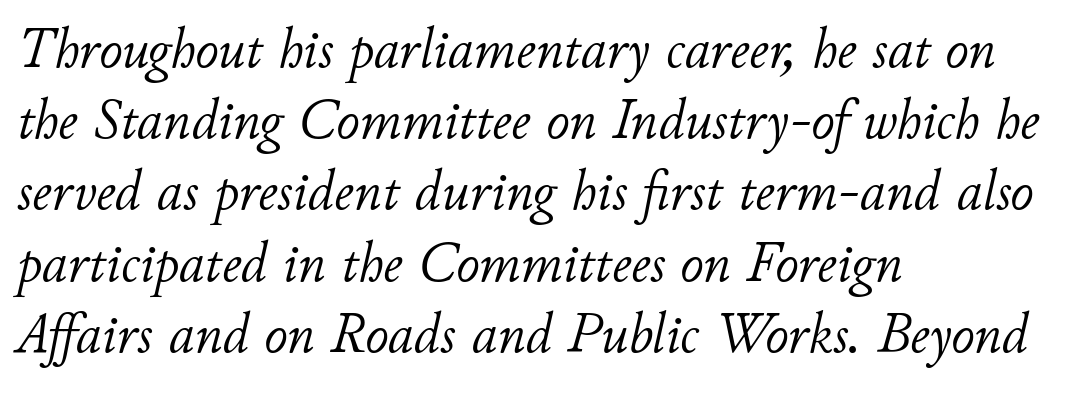
{"italic": "yes", "lean": "right", "slant_degrees": 11, "bold": "no", "weight": "light", "width": "normal", "stroke_contrast": "low", "x_height": "small", "monospaced": "no", "underline": "no", "align": "left", "line_spacing": "normal", "line_spacing_ratio": 1.25, "letter_spacing": "normal", "letter_spacing_em": 0.0, "glyph_px": 57}
